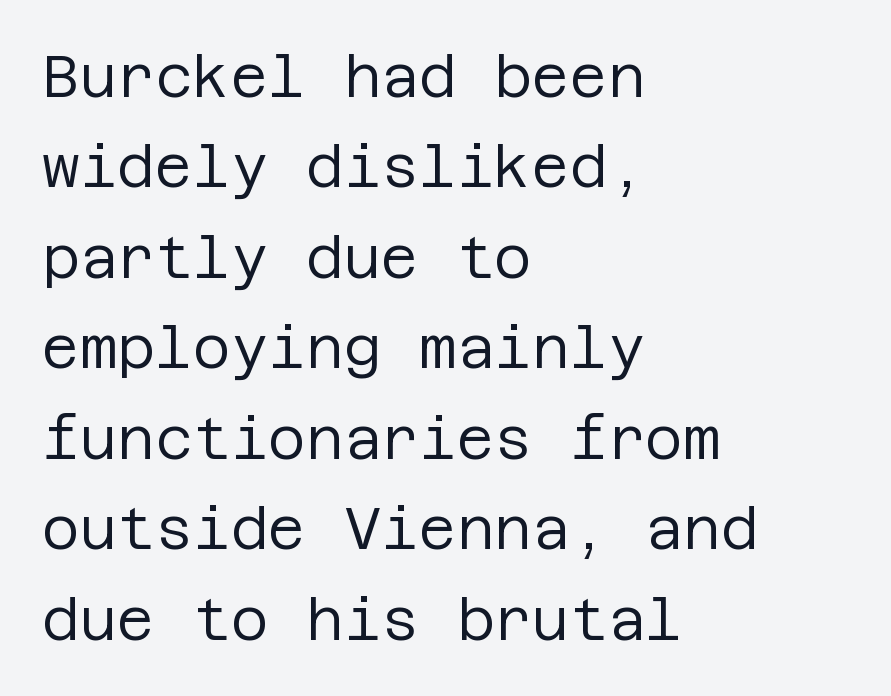
Q: Is the text bold? A: No.
Q: Is the text italic (slanted)? A: No, it is upright.
Q: Is the typeface a serif or a sans-serif typeface? A: Sans-serif.
Q: Is the text underlined? A: No.
Q: How is the paragraph aligned? A: Left-aligned.
Q: Is the spacing between letters normal or unusually wide? A: Normal.
Q: Is the spacing between lines tight, normal or loose? A: Normal.
Q: Width (condensed, normal, or wide)? A: Normal.
Q: Stroke contrast? A: Low.
Q: x-height? A: Large.
